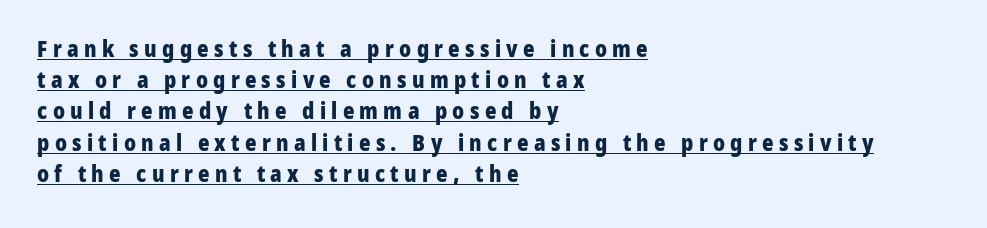
Layout note: lines flush left. Quick note: interline space is typical. Look at the stroke-to-counter ratio: heavy, a bold. The passage shown has open, widely tracked lettering throughout. The typesetter has applied underlining to the passage shown. Unlike italic type, these characters show no tilt at all.
